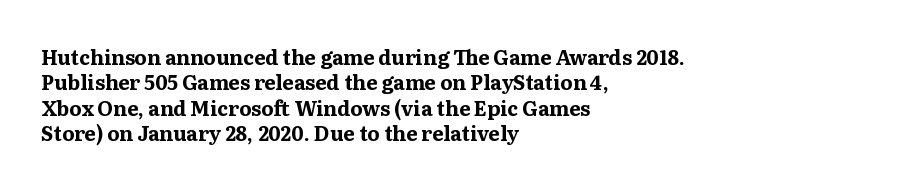
Q: Is the text bold? A: Yes.
Q: Is the text italic (slanted)? A: No, it is upright.
Q: Is the text underlined? A: No.
Q: How is the paragraph aligned? A: Left-aligned.
Q: Is the spacing between letters normal or unusually wide? A: Normal.
Q: Is the spacing between lines tight, normal or loose? A: Normal.
